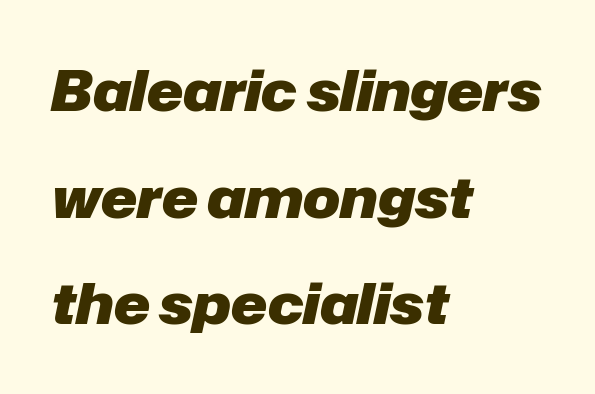
{"italic": "yes", "lean": "right", "slant_degrees": 12, "bold": "yes", "weight": "heavy", "width": "normal", "stroke_contrast": "low", "x_height": "medium", "monospaced": "no", "underline": "no", "align": "left", "line_spacing": "loose", "line_spacing_ratio": 1.94, "letter_spacing": "normal", "letter_spacing_em": 0.0, "glyph_px": 55}
